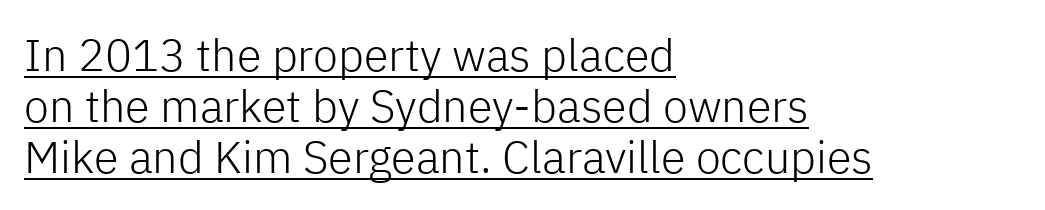
Q: Is the text bold? A: No.
Q: Is the text italic (slanted)? A: No, it is upright.
Q: Is the typeface a serif or a sans-serif typeface? A: Sans-serif.
Q: Is the text underlined? A: Yes.
Q: How is the paragraph aligned? A: Left-aligned.
Q: Is the spacing between letters normal or unusually wide? A: Normal.
Q: Is the spacing between lines tight, normal or loose? A: Tight.
Q: Width (condensed, normal, or wide)? A: Normal.
Q: Stroke contrast? A: Low.
Q: x-height? A: Medium.
Q: Monospaced? A: No.
